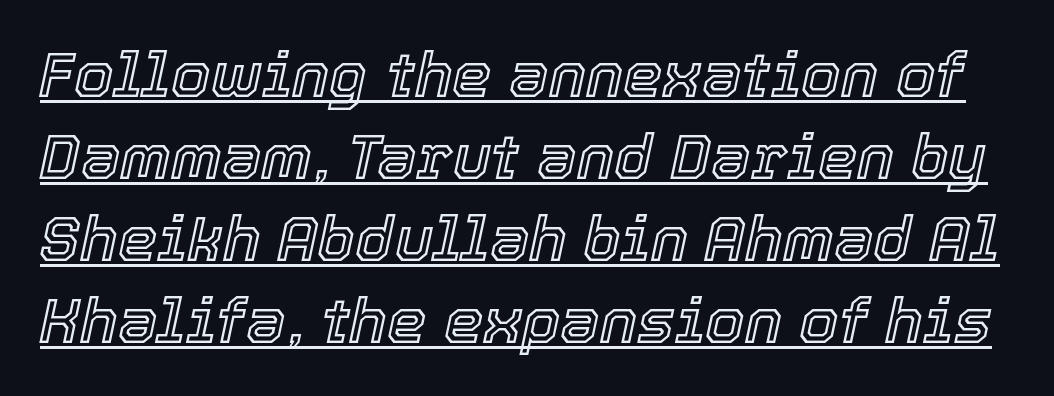
Looking at the ascenders, they clearly lean. Underlining? Definitely there. Think of a printed novel: that variable character pitch is what you see here. The rows are spaced the way most documents space them.
